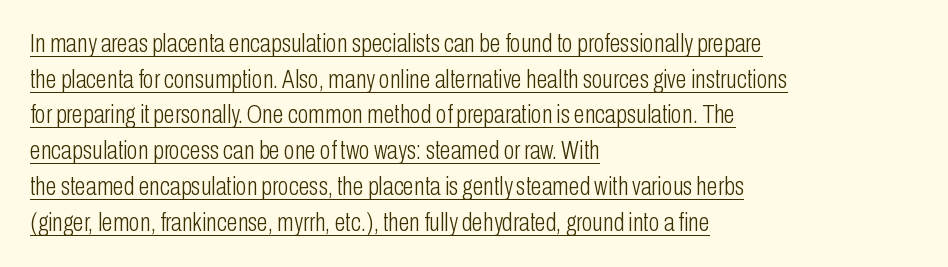
The strokes carry an ordinary text weight at most. Notice how a bar underscores the lettering throughout. The rendering keeps characters at their native spacing. Italic? Not at all — the glyphs are vertical. Regular leading. Horizontal alignment here is leftward, the default for most running prose.
